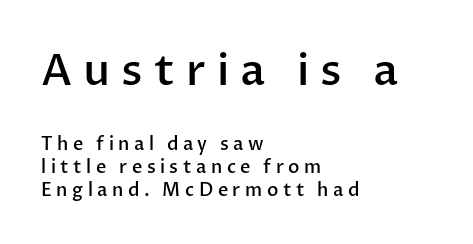
The characters look somewhat weighty, a semibold short of true bold. Think of a printed novel: that variable character pitch is what you see here. Line spacing here is normal. The first block has been scaled up relative to the second.
